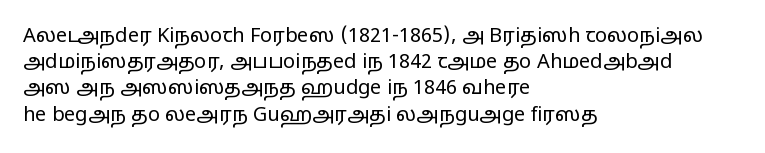
The image shows 20 px text type, upright; set left-aligned, normal line spacing (1.31x), normal letter spacing, not underlined.
